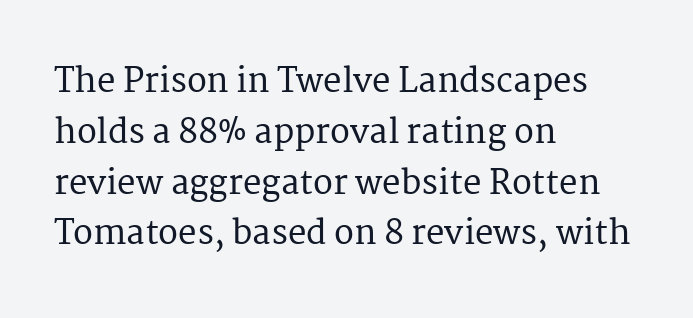
{"serif": "yes", "italic": "no", "width": "normal", "stroke_contrast": "medium", "x_height": "medium", "monospaced": "no", "underline": "no", "align": "left", "line_spacing": "normal", "line_spacing_ratio": 1.54, "letter_spacing": "normal", "letter_spacing_em": 0.0, "glyph_px": 33}
